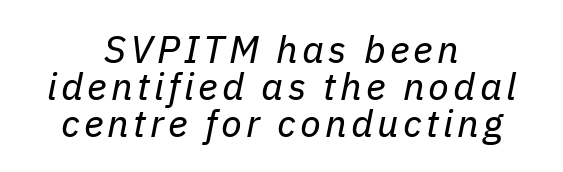
The image shows 38 px regular-weight type, italic (leaning right); set centered, tight line spacing (0.97x), not underlined; low stroke contrast and a medium x-height.
